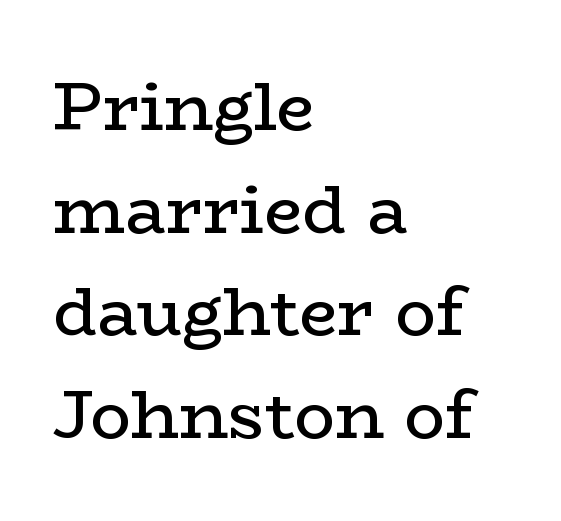
The image shows 68 px regular-weight, wide serif type, upright; set left-aligned, normal line spacing (1.51x), normal letter spacing, not underlined; low stroke contrast and a medium x-height.
